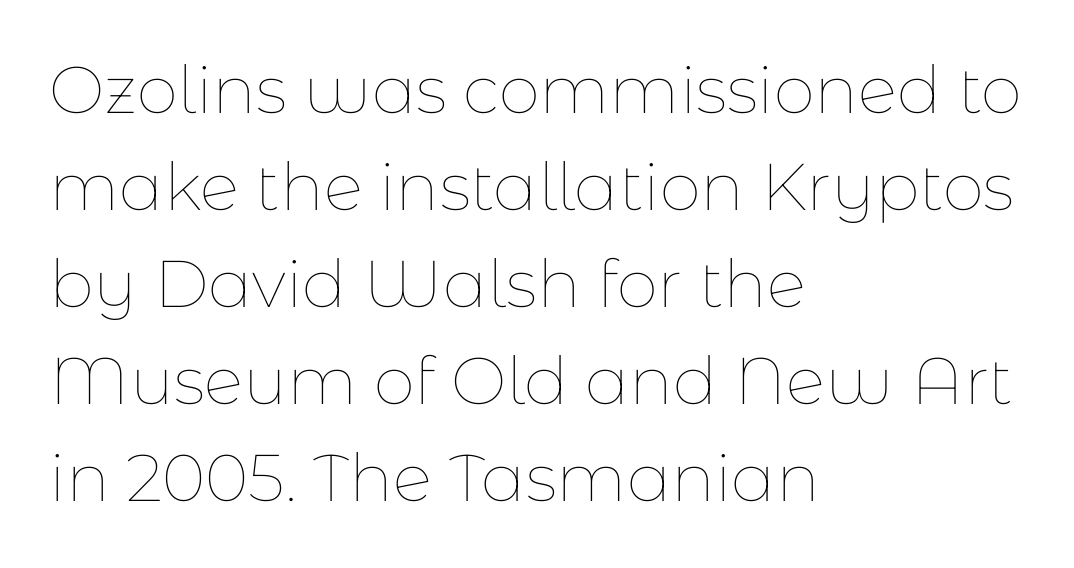
Q: Is the text bold? A: No.
Q: Is the text italic (slanted)? A: No, it is upright.
Q: Is the text underlined? A: No.
Q: How is the paragraph aligned? A: Left-aligned.
Q: Is the spacing between letters normal or unusually wide? A: Normal.
Q: Is the spacing between lines tight, normal or loose? A: Normal.
Q: Width (condensed, normal, or wide)? A: Normal.
Q: Stroke contrast? A: Low.
Q: x-height? A: Medium.
Q: Monospaced? A: No.
